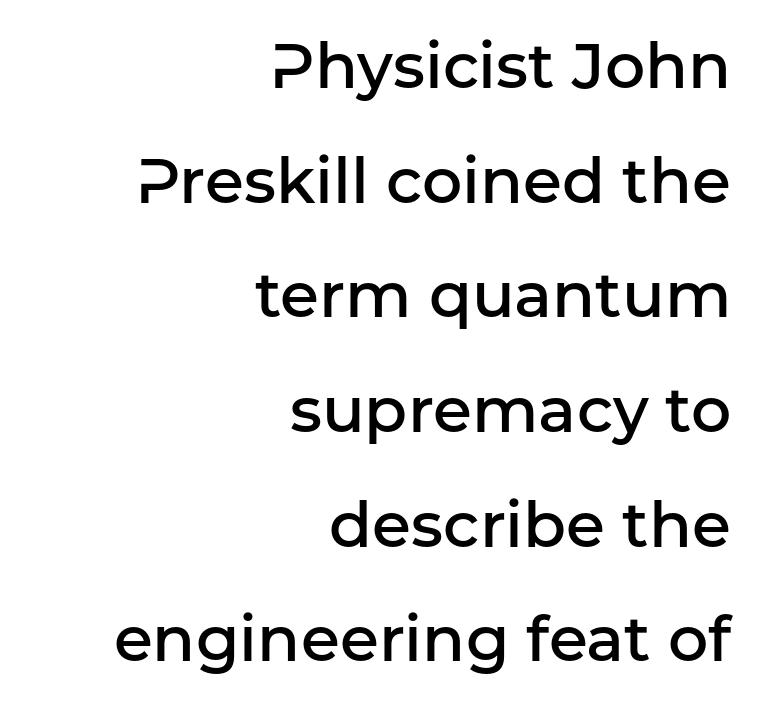
Q: Is the text bold? A: Semi-bold.
Q: Is the text italic (slanted)? A: No, it is upright.
Q: Is the typeface a serif or a sans-serif typeface? A: Sans-serif.
Q: Is the text underlined? A: No.
Q: How is the paragraph aligned? A: Right-aligned.
Q: Is the spacing between letters normal or unusually wide? A: Normal.
Q: Width (condensed, normal, or wide)? A: Normal.
Q: Stroke contrast? A: Low.
Q: x-height? A: Medium.
Q: Monospaced? A: No.
